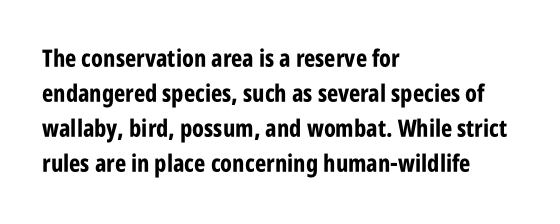
The image shows 24 px bold type, upright; set left-aligned, normal line spacing (1.46x), normal letter spacing, not underlined.
